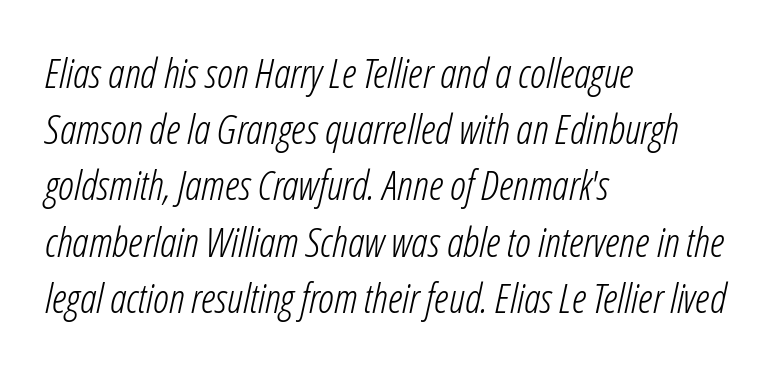
Inter-character spacing is left at the font's built-in metrics. This is oblique type, the kind used for emphasis or titles. Rule under the text: the space is simply empty. This sample is left-justified, so line endings fall wherever the words run out. Think of a printed novel: that variable character pitch is what you see here.
